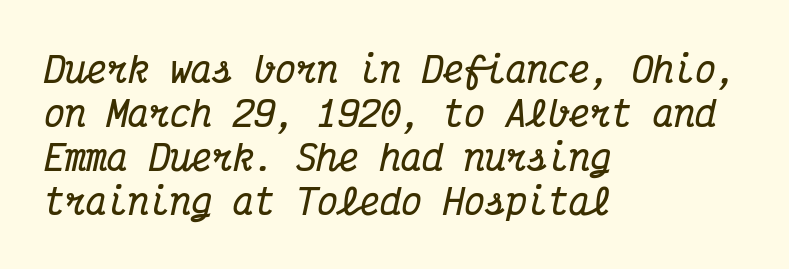
{"serif": "yes", "italic": "yes", "lean": "right", "slant_degrees": 12, "bold": "yes", "weight": "bold", "width": "condensed", "stroke_contrast": "medium", "x_height": "medium", "monospaced": "yes", "underline": "no", "align": "left", "line_spacing": "normal", "line_spacing_ratio": 1.26, "letter_spacing": "normal", "letter_spacing_em": 0.0, "glyph_px": 35}
